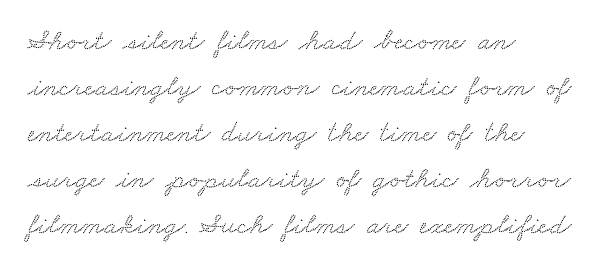
Q: Is the typeface a serif or a sans-serif typeface? A: Serif.
Q: Is the text underlined? A: No.
Q: How is the paragraph aligned? A: Left-aligned.
Q: Is the spacing between letters normal or unusually wide? A: Normal.
Q: Is the spacing between lines tight, normal or loose? A: Normal.
Q: Width (condensed, normal, or wide)? A: Wide.
Q: Stroke contrast? A: Low.
Q: x-height? A: Small.
Q: Monospaced? A: No.
